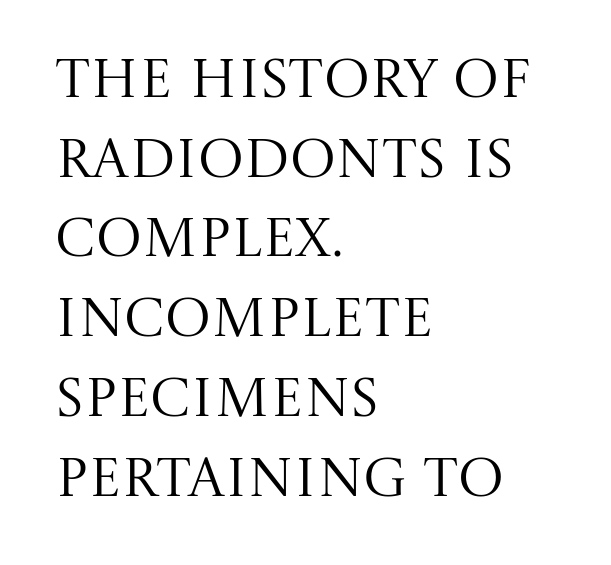
The image shows 55 px regular-weight serif type, upright; set left-aligned, normal line spacing (1.45x), normal letter spacing, not underlined; medium stroke contrast and a large x-height.
